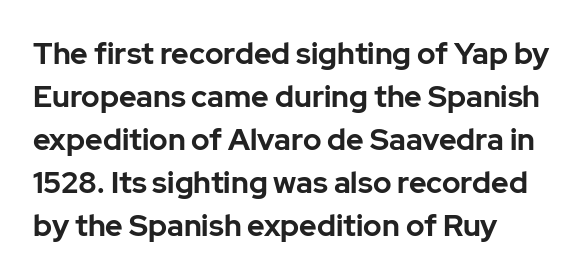
Every stem runs plumb, perpendicular to the baseline. Each new line begins a customary step beneath the previous one. Notice how the passage keeps a crisp vertical edge on the left only. Each letter's strokes conclude bluntly, with no projecting serifs. Rule under the text: the space is simply empty. Inter-character spacing is left at the font's built-in metrics.
